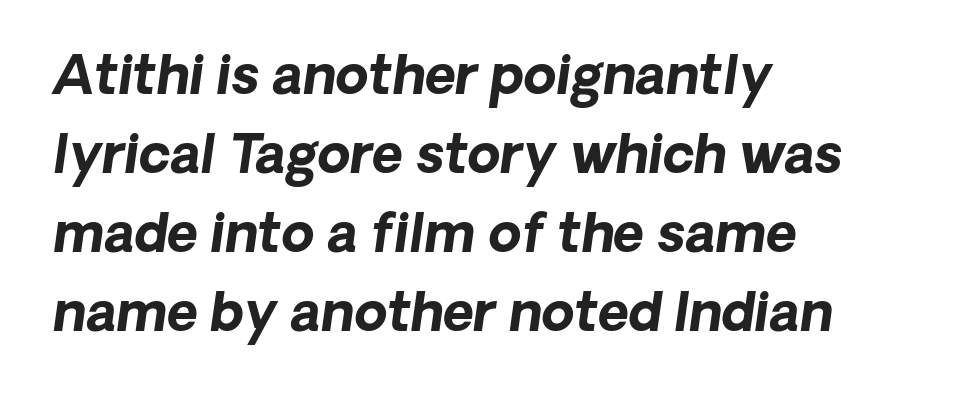
Q: Is the text bold? A: Yes.
Q: Is the typeface a serif or a sans-serif typeface? A: Sans-serif.
Q: Is the text underlined? A: No.
Q: How is the paragraph aligned? A: Left-aligned.
Q: Is the spacing between letters normal or unusually wide? A: Normal.
Q: Is the spacing between lines tight, normal or loose? A: Normal.
Q: Width (condensed, normal, or wide)? A: Normal.
Q: Stroke contrast? A: Low.
Q: x-height? A: Medium.
Q: Monospaced? A: No.
